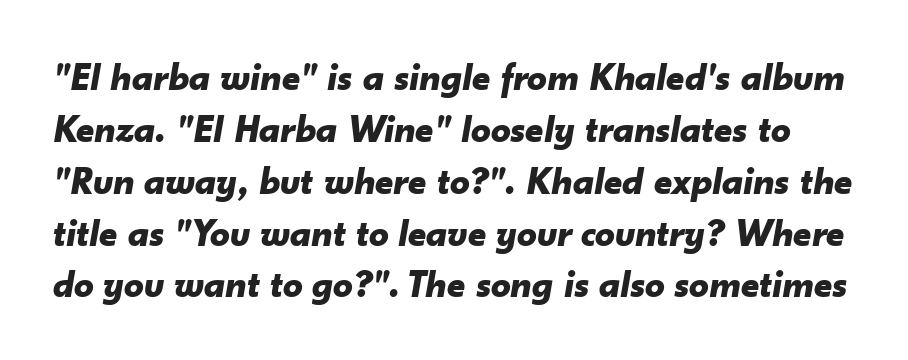
Q: Is the text bold? A: Yes.
Q: Is the text italic (slanted)? A: Yes, it leans right by about 10 degrees.
Q: Is the text underlined? A: No.
Q: Is the spacing between letters normal or unusually wide? A: Normal.
Q: Is the spacing between lines tight, normal or loose? A: Normal.
Q: Width (condensed, normal, or wide)? A: Normal.
Q: Stroke contrast? A: Low.
Q: x-height? A: Small.
Q: Monospaced? A: No.
